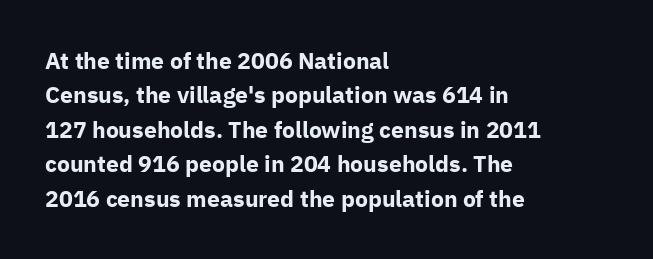
{"italic": "no", "bold": "yes", "underline": "no", "align": "left", "line_spacing": "normal", "line_spacing_ratio": 1.5, "letter_spacing": "normal", "letter_spacing_em": 0.0, "glyph_px": 23}
